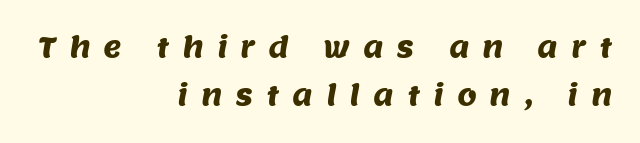
Q: Is the typeface a serif or a sans-serif typeface? A: Sans-serif.
Q: Is the text underlined? A: No.
Q: How is the paragraph aligned? A: Right-aligned.
Q: Is the spacing between letters normal or unusually wide? A: Unusually wide.
Q: Width (condensed, normal, or wide)? A: Normal.
Q: Stroke contrast? A: Medium.
Q: x-height? A: Large.
Q: Monospaced? A: No.
